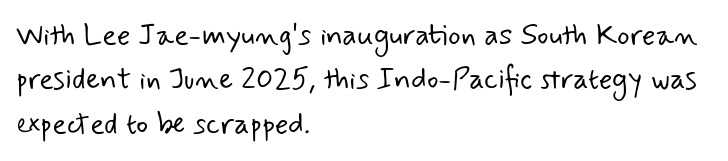
Q: Is the text bold? A: No.
Q: Is the typeface a serif or a sans-serif typeface? A: Sans-serif.
Q: Is the text underlined? A: No.
Q: How is the paragraph aligned? A: Left-aligned.
Q: Is the spacing between letters normal or unusually wide? A: Normal.
Q: Is the spacing between lines tight, normal or loose? A: Normal.
Q: Width (condensed, normal, or wide)? A: Normal.
Q: Stroke contrast? A: Low.
Q: x-height? A: Small.
Q: Monospaced? A: No.
